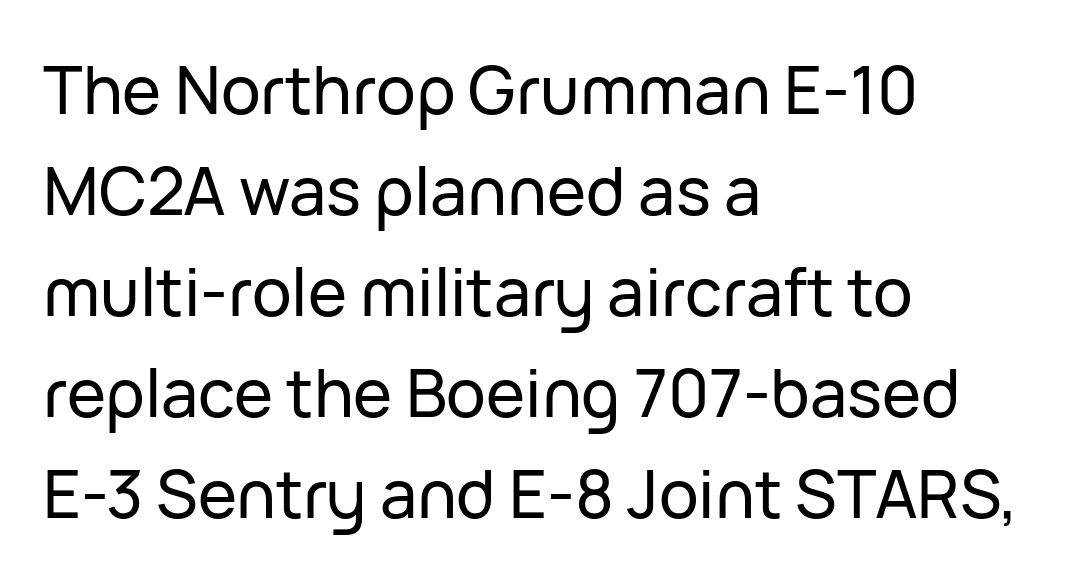
The image shows 66 px sans-serif type, upright; set left-aligned, normal line spacing (1.53x), normal letter spacing, not underlined; low stroke contrast and a medium x-height.
